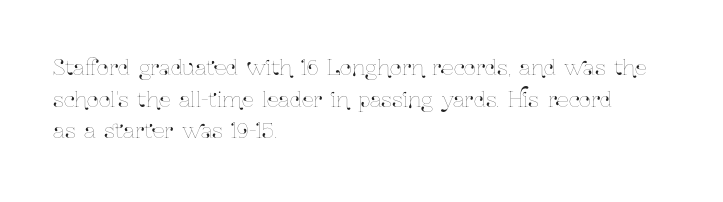
Has an underline been added? It has not. Do the letters lean? They stand straight. Notice how descenders clear the ascenders below comfortably — that's standard leading. The line texture is even and compact thanks to regular tracking.
